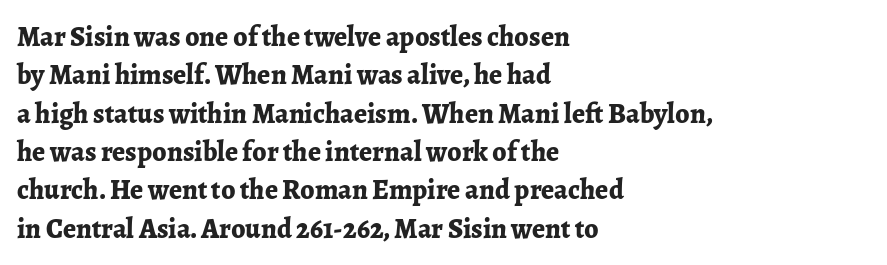
{"serif": "yes", "italic": "no", "bold": "yes", "weight": "bold", "width": "normal", "stroke_contrast": "low", "x_height": "medium", "monospaced": "no", "underline": "no", "align": "left", "line_spacing": "normal", "line_spacing_ratio": 1.37, "letter_spacing": "normal", "letter_spacing_em": 0.0, "glyph_px": 28}
